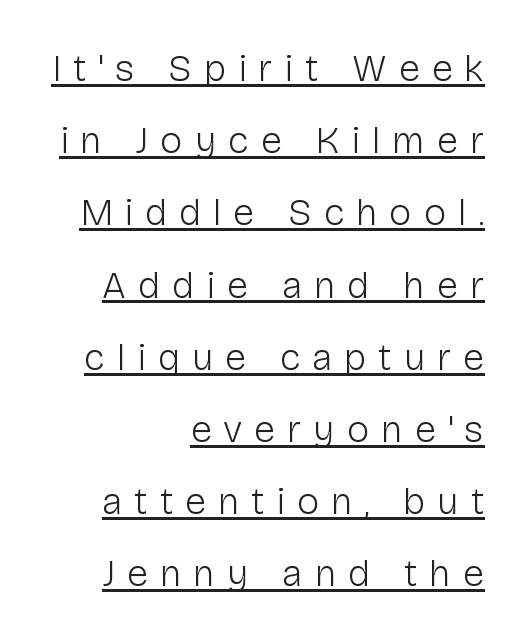
This sample uses a sans-serif face. Here the designer chose a conventional face with non-uniform glyph widths. Students, observe the line beneath the letters — that is underlining. If you drew a ruler down the right edge, every line would touch it. Each new line begins a long way beneath the previous one.
